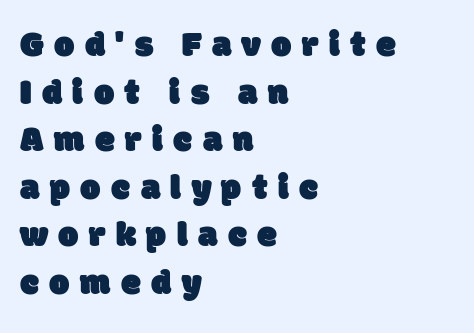
The image shows 36 px sans-serif type; set left-aligned, normal line spacing (1.32x), unusually wide letter spacing (+0.29 em), not underlined; low stroke contrast and a large x-height.
